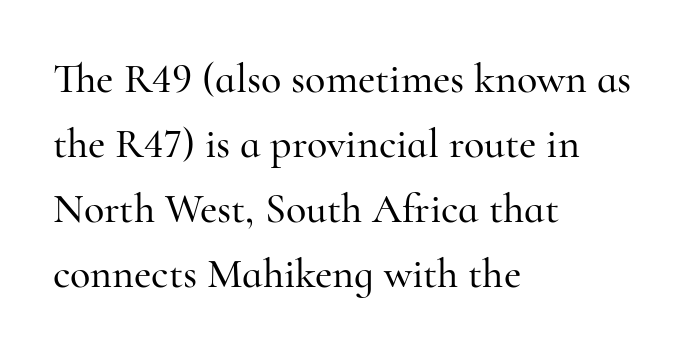
The image shows 42 px serif type, upright; set left-aligned, normal line spacing (1.55x), normal letter spacing, not underlined; high stroke contrast and a small x-height.
